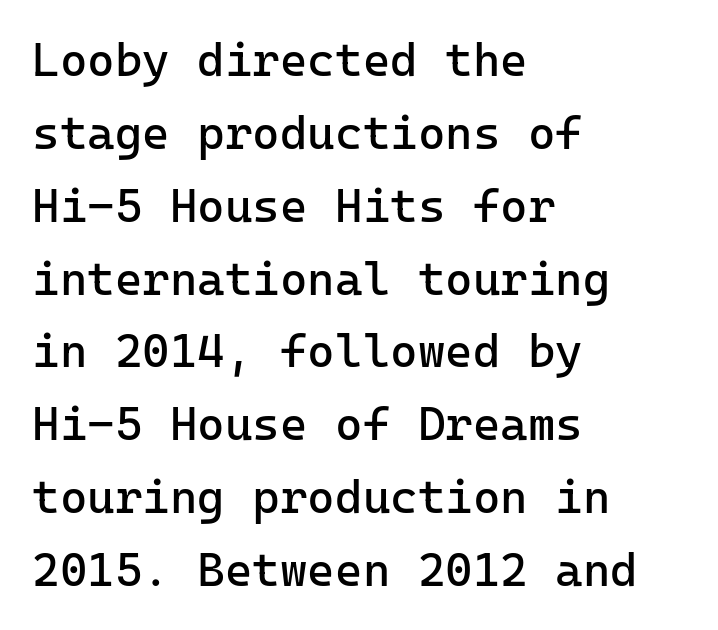
Compared with a centered layout, this one pins lines to the left instead. Is this a heavy cut? Hardly; it is regular or lighter. Line spacing here is normal. Nothing sits at the stroke ends, so this counts as sans-serif. The letters march in equal steps, a hallmark of fixed-pitch type.
